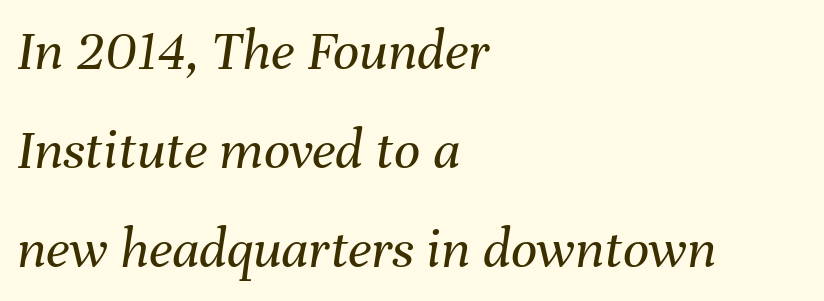
{"italic": "yes", "lean": "right", "slant_degrees": 8, "bold": "no", "weight": "regular", "width": "normal", "stroke_contrast": "medium", "x_height": "medium", "monospaced": "no", "underline": "no", "align": "left", "line_spacing_ratio": 1.71, "letter_spacing": "normal", "letter_spacing_em": 0.0, "glyph_px": 58}
